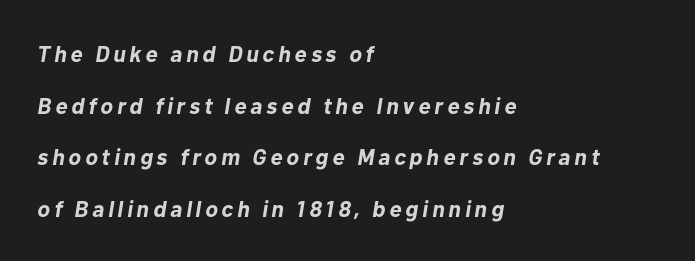
Q: Is the text bold? A: Yes.
Q: Is the text italic (slanted)? A: Yes, it leans right by about 10 degrees.
Q: Is the text underlined? A: No.
Q: How is the paragraph aligned? A: Left-aligned.
Q: Is the spacing between lines tight, normal or loose? A: Loose.
